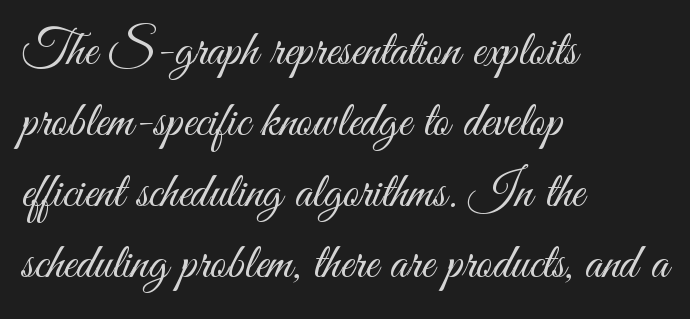
The image shows 50 px light, condensed sans-serif type; set left-aligned, normal line spacing (1.42x), normal letter spacing, not underlined; medium stroke contrast and a small x-height.
